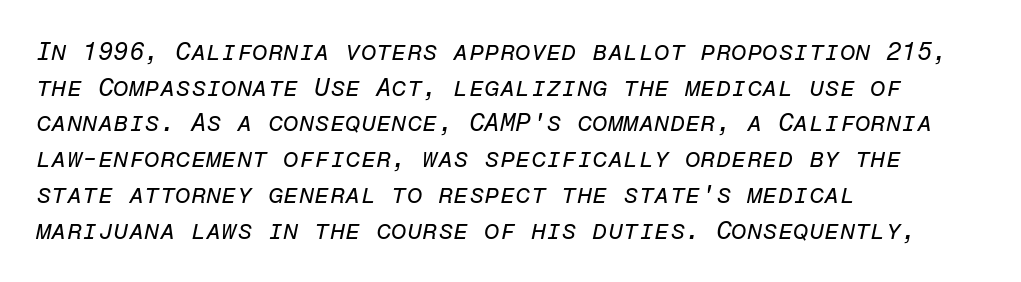
{"italic": "yes", "lean": "right", "slant_degrees": 12, "bold": "no", "underline": "no", "align": "left", "line_spacing": "normal", "line_spacing_ratio": 1.43, "letter_spacing": "normal", "letter_spacing_em": 0.0, "glyph_px": 25}
